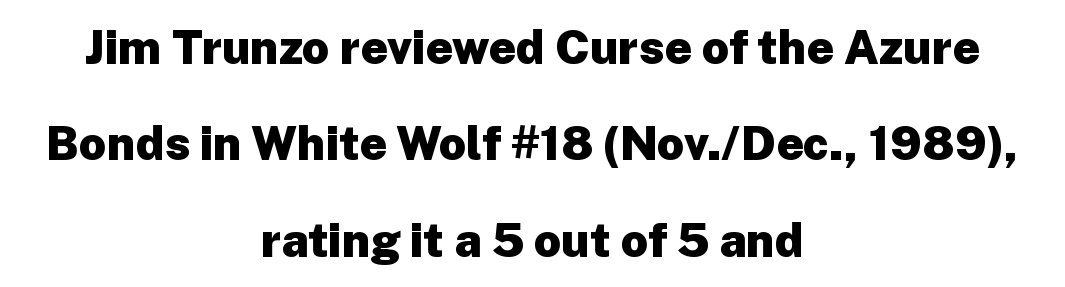
Q: Is the text bold? A: Yes.
Q: Is the text italic (slanted)? A: No, it is upright.
Q: Is the typeface a serif or a sans-serif typeface? A: Sans-serif.
Q: Is the text underlined? A: No.
Q: How is the paragraph aligned? A: Centered.
Q: Is the spacing between letters normal or unusually wide? A: Normal.
Q: Is the spacing between lines tight, normal or loose? A: Loose.
Q: Width (condensed, normal, or wide)? A: Normal.
Q: Stroke contrast? A: Low.
Q: x-height? A: Medium.
Q: Monospaced? A: No.
